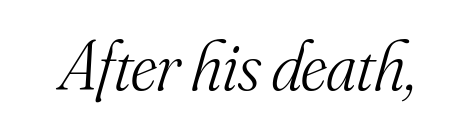
The passage shown leans; its letterforms are oblique. Yep, those are serifs on the letters. The letterforms sit at book weight or below. Each word holds together tightly as a unit, with standard inter-letter gaps. The passage shown is typed in a proportional face where columns would drift.
